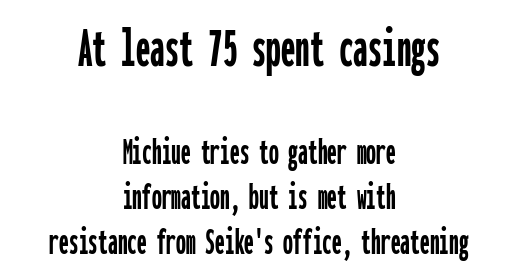
{"serif": "no", "italic": "no", "width": "condensed", "stroke_contrast": "low", "x_height": "medium", "monospaced": "yes", "underline": "no", "align": "center", "line_spacing_ratio": 1.16, "letter_spacing": "normal", "letter_spacing_em": 0.0, "larger_block": "first", "size_ratio": 1.49, "glyph_px": 58}
